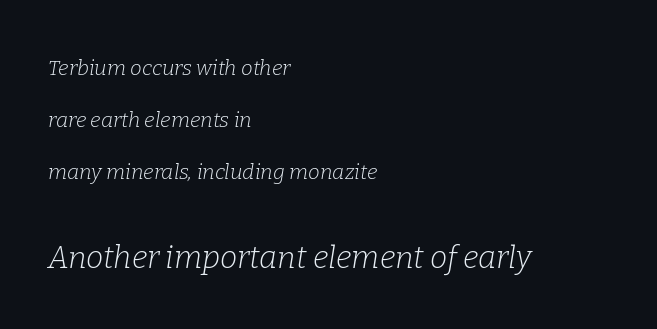
Observe the serifs anchoring each vertical stroke in this sample. The passage shown is not underscored anywhere. Honestly, the rows look like they've been pulled way apart. An italicized treatment has been applied to the whole sample.
